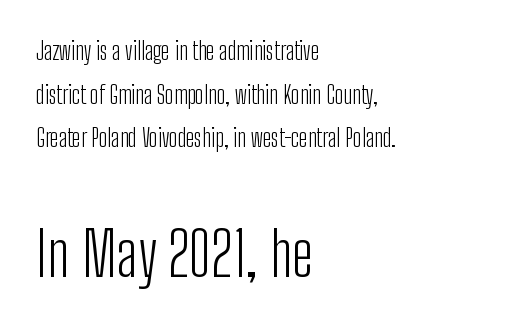
Q: Is the text bold? A: No.
Q: Is the text italic (slanted)? A: No, it is upright.
Q: Is the typeface a serif or a sans-serif typeface? A: Sans-serif.
Q: Is the text underlined? A: No.
Q: How is the paragraph aligned? A: Left-aligned.
Q: Is the spacing between letters normal or unusually wide? A: Normal.
Q: Which block of text is set in a larger size, the first (top) or the second (bottom)? A: The second (bottom) one.
Q: Width (condensed, normal, or wide)? A: Condensed.
Q: Stroke contrast? A: Low.
Q: x-height? A: Medium.
Q: Monospaced? A: No.
